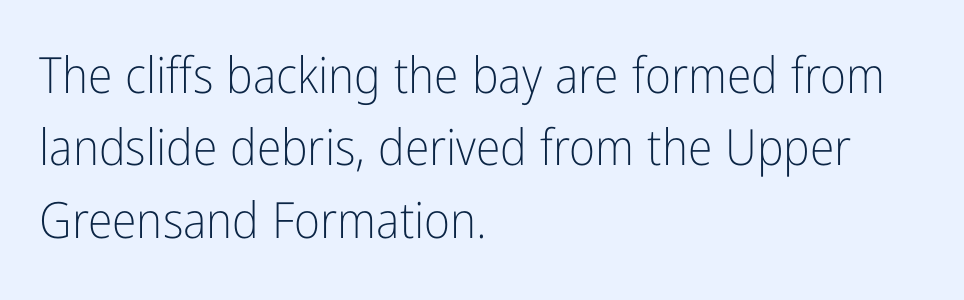
The gaps between neighbouring characters are ordinary and unremarkable. Each line starts at the same left margin while the right side varies. Regular leading. The glyphs are unaccompanied by any horizontal stroke below them. Looks like regular typesetting: each glyph gets only the width it needs. Notice how the stems are strictly vertical — no italics here.
